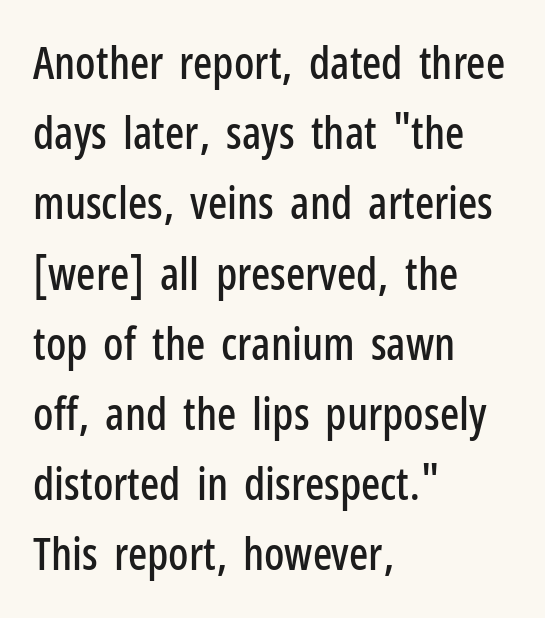
The image shows 45 px condensed sans-serif type, upright; set left-aligned, normal line spacing (1.56x), normal letter spacing, not underlined; low stroke contrast and a medium x-height.
